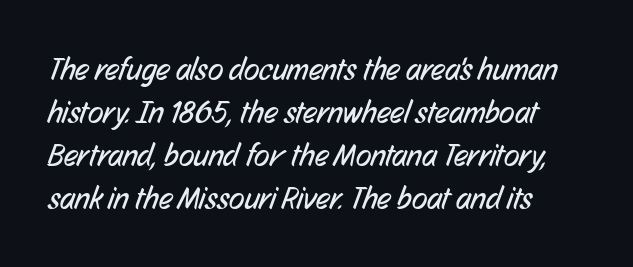
Underlining? Definitely not there. Serif or sans? Sans — the stroke terminals are bare. One glance says typical: line gaps are just what's usual. Compared with typical body copy, the letter spacing here is the same. Bold? No — there's no thickening of the strokes. Character widths vary here, with narrow letters taking less room than wide ones.
